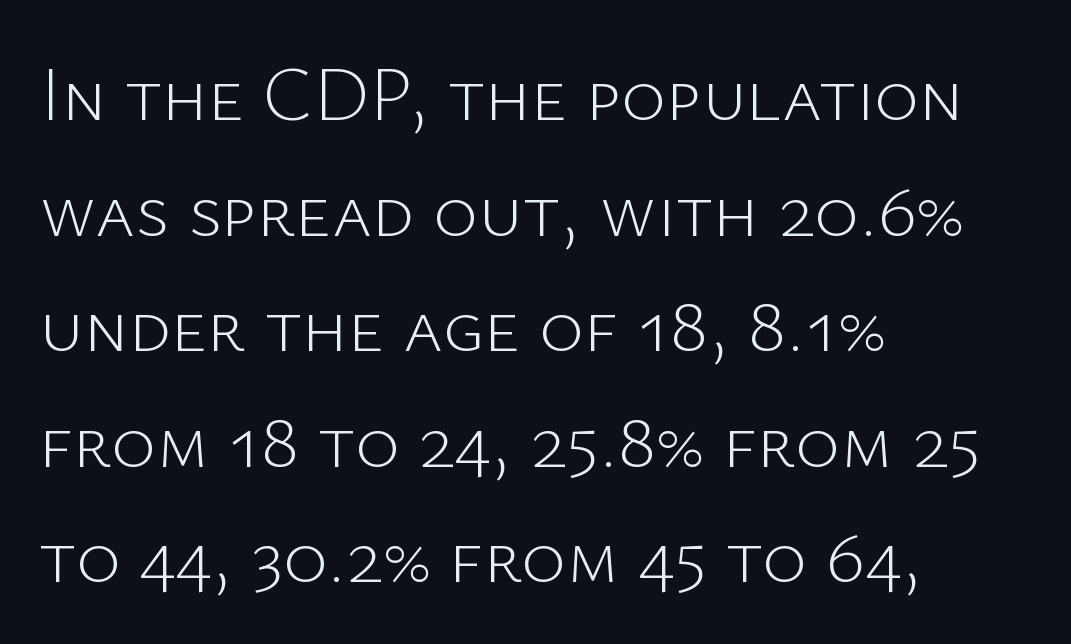
{"serif": "no", "italic": "no", "bold": "no", "weight": "light", "width": "normal", "stroke_contrast": "low", "x_height": "medium", "monospaced": "no", "underline": "no", "align": "left", "line_spacing": "normal", "line_spacing_ratio": 1.52, "letter_spacing": "normal", "letter_spacing_em": 0.0, "glyph_px": 76}
